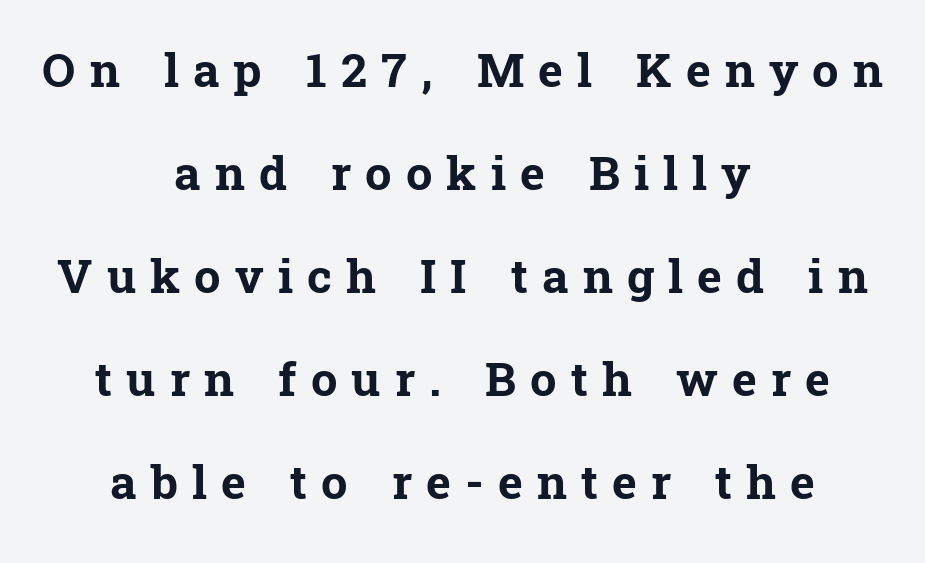
You could not count columns in this text — the font is proportionally spaced. Clear beneath every line of the passage. Heft: maximum for text — a bold. Airy leading. The gaps between neighbouring characters are conspicuously large. Each letter's strokes conclude with small projecting serifs.
